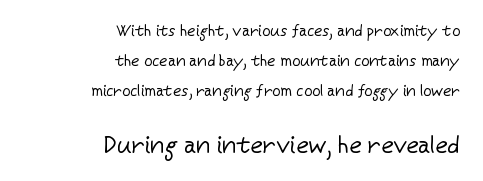
{"italic": "no", "bold": "no", "underline": "no", "align": "right", "line_spacing_ratio": 1.89, "letter_spacing": "normal", "letter_spacing_em": 0.0, "larger_block": "second", "size_ratio": 1.5, "glyph_px": 24}
